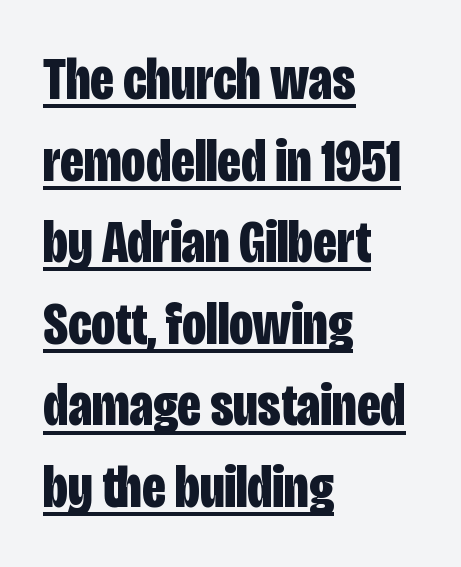
The image shows 60 px bold, condensed sans-serif type, upright; set left-aligned, normal line spacing (1.36x), normal letter spacing, underlined; low stroke contrast and a large x-height.
